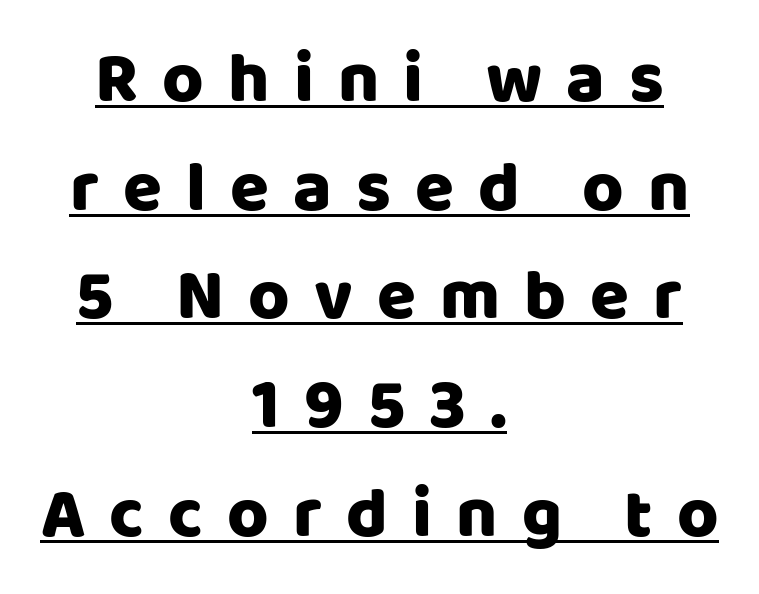
{"serif": "no", "italic": "no", "width": "normal", "stroke_contrast": "low", "x_height": "large", "monospaced": "no", "underline": "yes", "align": "center", "line_spacing": "normal", "line_spacing_ratio": 1.53, "letter_spacing": "wide", "letter_spacing_em": 0.34, "glyph_px": 71}
